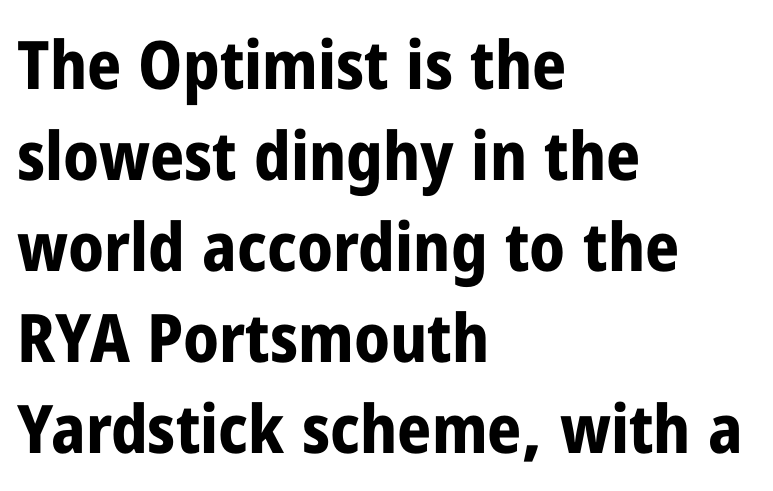
The image shows 67 px bold, condensed sans-serif type, upright; set left-aligned, normal line spacing (1.36x), normal letter spacing, not underlined; low stroke contrast and a medium x-height.
